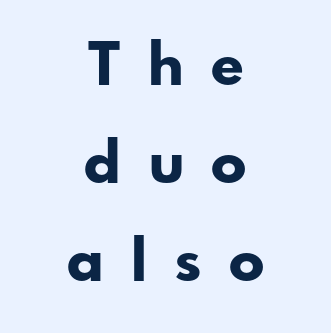
Q: Is the text bold? A: Yes.
Q: Is the text italic (slanted)? A: No, it is upright.
Q: Is the typeface a serif or a sans-serif typeface? A: Sans-serif.
Q: Is the text underlined? A: No.
Q: How is the paragraph aligned? A: Centered.
Q: Is the spacing between letters normal or unusually wide? A: Unusually wide.
Q: Is the spacing between lines tight, normal or loose? A: Normal.
Q: Width (condensed, normal, or wide)? A: Normal.
Q: Stroke contrast? A: Low.
Q: x-height? A: Small.
Q: Monospaced? A: No.
